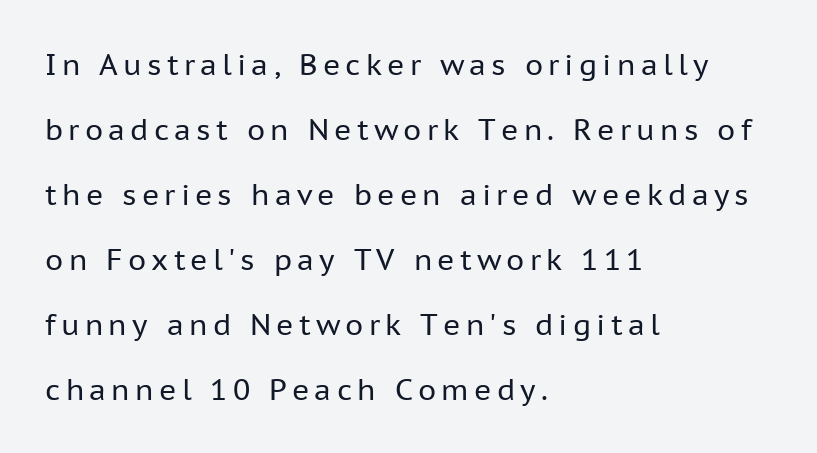
The image shows 29 px regular-weight sans-serif type, upright; set left-aligned, loose line spacing (2.24x), not underlined; low stroke contrast and a medium x-height.
